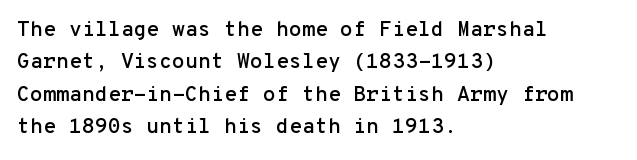
Glyph-to-glyph distance matches everyday printed text. Upright lettering throughout. Notice how descenders clear the ascenders below comfortably — that's standard leading. The strip under each line holds only bare page. Layout note: lines flush left.
